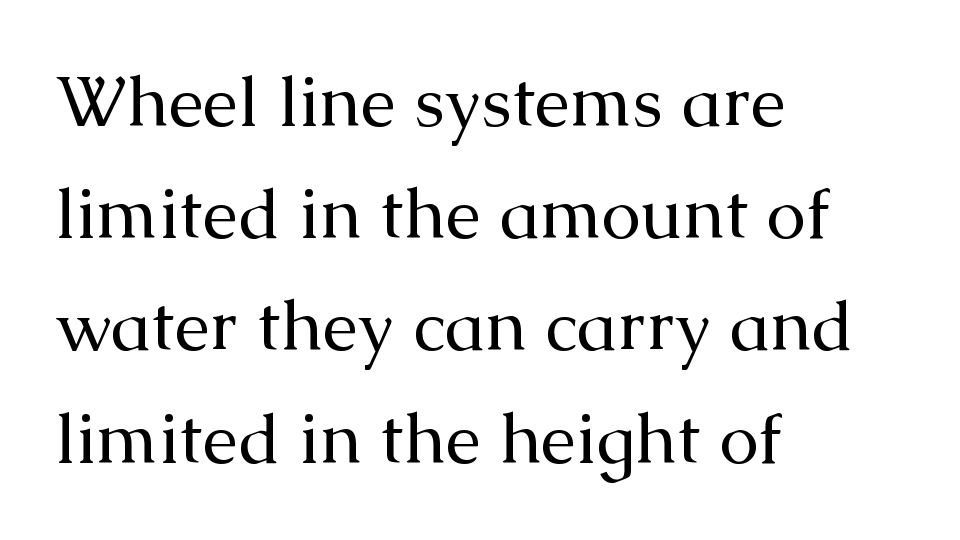
Rendered with straight, roman letterforms. The letterforms sit shoulder to shoulder at normal distance. Character widths vary here, with narrow letters taking less room than wide ones. Weight: in the light-to-regular range. This sample uses a serif face.
